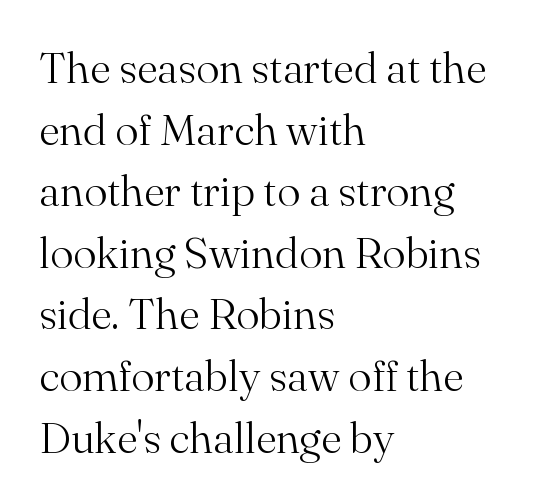
Each new line begins a customary step beneath the previous one. This reads as an unemphasized weight, regular at the heaviest. Short note: letters normally spaced. Think of a printed novel: that variable character pitch is what you see here. The rag falls on the right side of this text block.
